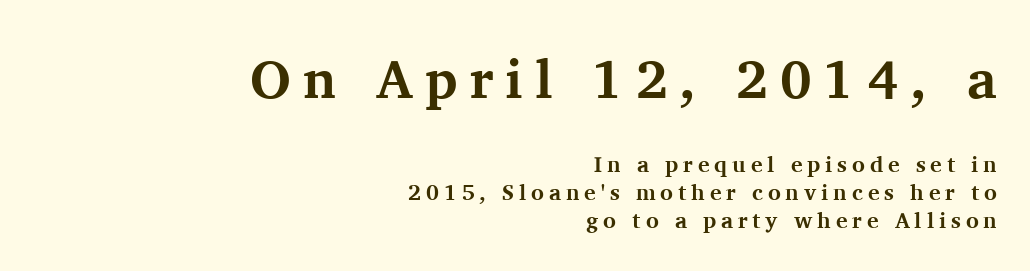
Q: Is the text bold? A: Yes.
Q: Is the text italic (slanted)? A: No, it is upright.
Q: Is the typeface a serif or a sans-serif typeface? A: Serif.
Q: Is the text underlined? A: No.
Q: How is the paragraph aligned? A: Right-aligned.
Q: Is the spacing between letters normal or unusually wide? A: Unusually wide.
Q: Is the spacing between lines tight, normal or loose? A: Normal.
Q: Which block of text is set in a larger size, the first (top) or the second (bottom)? A: The first (top) one.
Q: Width (condensed, normal, or wide)? A: Normal.
Q: Stroke contrast? A: Medium.
Q: x-height? A: Medium.
Q: Monospaced? A: No.
